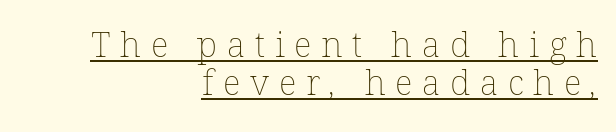
{"bold": "no", "weight": "thin", "width": "normal", "stroke_contrast": "low", "x_height": "medium", "monospaced": "no", "underline": "yes", "align": "right", "line_spacing": "tight", "line_spacing_ratio": 1.08, "letter_spacing": "wide", "letter_spacing_em": 0.28, "glyph_px": 35}
